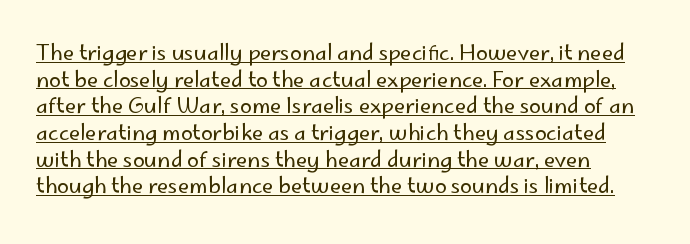
The image shows 21 px text type, upright; set left-aligned, normal line spacing (1.27x), normal letter spacing, underlined.
